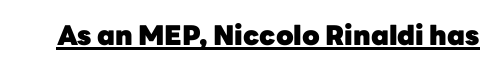
{"italic": "no", "bold": "yes", "underline": "yes", "letter_spacing": "normal", "letter_spacing_em": 0.0, "glyph_px": 27}
